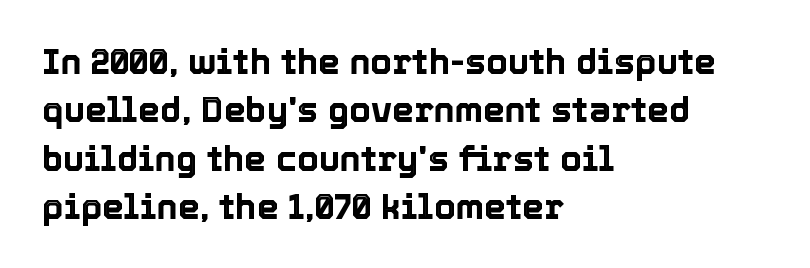
Decoration check: the copy has no underline. The typesetter chose a ragged-right arrangement here. Nothing unusual about the tracking: characters are spaced as the font intends. A typesetter would call this proportional, since set widths differ per character.
